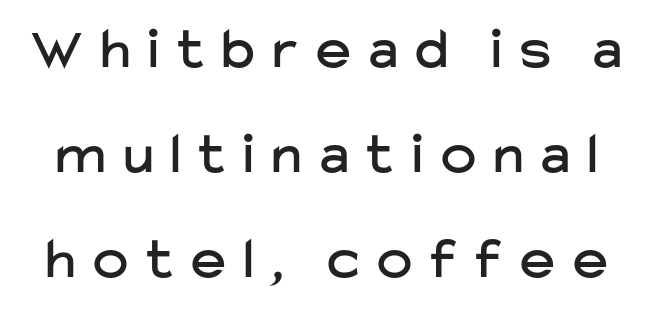
Q: Is the text italic (slanted)? A: No, it is upright.
Q: Is the typeface a serif or a sans-serif typeface? A: Sans-serif.
Q: Is the text underlined? A: No.
Q: Is the spacing between letters normal or unusually wide? A: Unusually wide.
Q: Width (condensed, normal, or wide)? A: Normal.
Q: Stroke contrast? A: Low.
Q: x-height? A: Medium.
Q: Monospaced? A: No.
